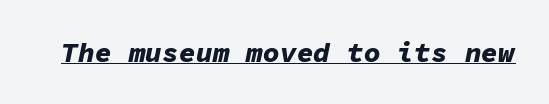
Q: Is the text bold? A: Yes.
Q: Is the text italic (slanted)? A: Yes, it leans right by about 11 degrees.
Q: Is the text underlined? A: Yes.
Q: Is the spacing between letters normal or unusually wide? A: Normal.
Q: Width (condensed, normal, or wide)? A: Normal.
Q: Stroke contrast? A: Low.
Q: x-height? A: Medium.
Q: Monospaced? A: Yes.
